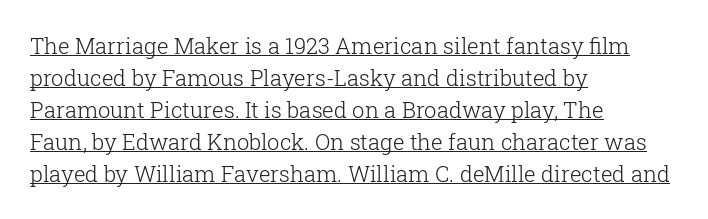
The lines sit at an ordinary, default distance from one another. The weight would be labelled regular, book, light, or lighter still. The typography opts for an upright posture over an oblique one. Tracking here is standard; glyphs follow each other at the usual distance. Casual observation: everything's shoved over to the left. Honestly, the underline is the first thing you notice here.
